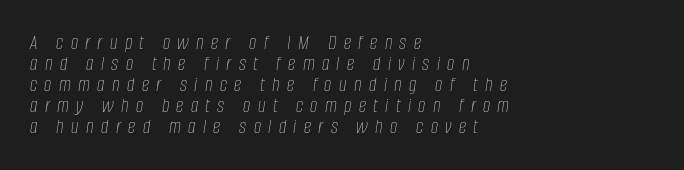
Q: Is the text bold? A: No.
Q: Is the text italic (slanted)? A: Yes, it leans right by about 8 degrees.
Q: Is the text underlined? A: No.
Q: How is the paragraph aligned? A: Left-aligned.
Q: Is the spacing between letters normal or unusually wide? A: Unusually wide.
Q: Is the spacing between lines tight, normal or loose? A: Tight.
